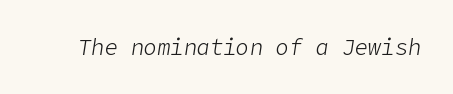
Q: Is the text bold? A: No.
Q: Is the text italic (slanted)? A: Yes, it leans right by about 9 degrees.
Q: Is the text underlined? A: No.
Q: Is the spacing between letters normal or unusually wide? A: Normal.
